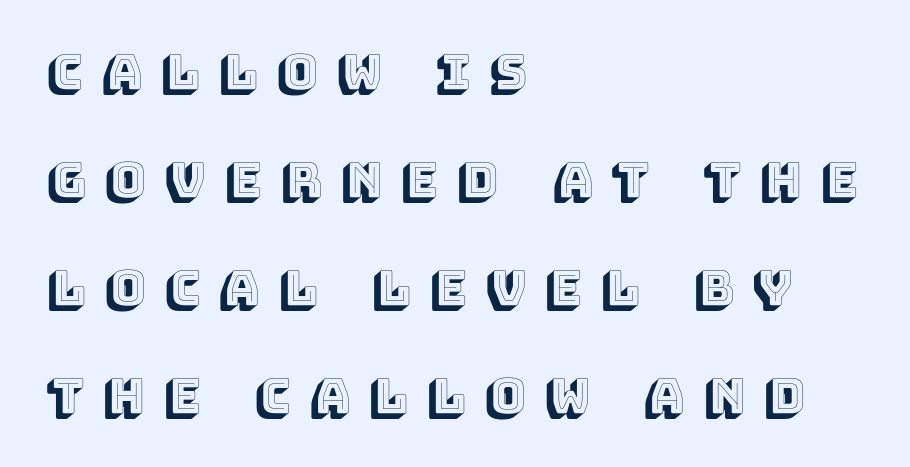
The image shows 48 px text type, upright; set left-aligned, loose line spacing (2.25x), unusually wide letter spacing (+0.41 em), not underlined; a large x-height.
